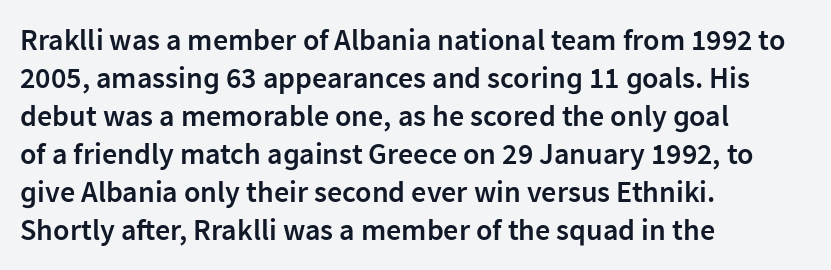
A roman cut, with each character standing at attention. In terms of weight, the rendering is demibold, just under bold. Each new line begins a customary step beneath the previous one. Inter-character spacing is left at the font's built-in metrics. Character widths vary here, with narrow letters taking less room than wide ones.
